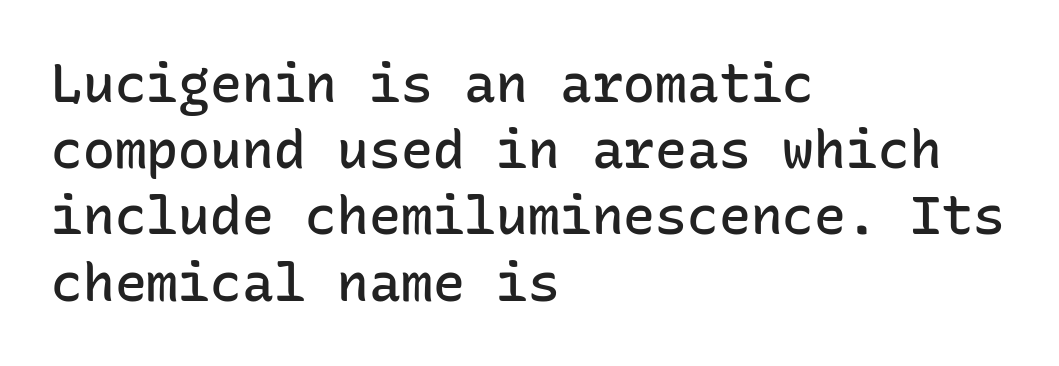
Q: Is the text bold? A: Semi-bold.
Q: Is the text italic (slanted)? A: No, it is upright.
Q: Is the typeface a serif or a sans-serif typeface? A: Sans-serif.
Q: Is the text underlined? A: No.
Q: How is the paragraph aligned? A: Left-aligned.
Q: Is the spacing between letters normal or unusually wide? A: Normal.
Q: Is the spacing between lines tight, normal or loose? A: Normal.
Q: Width (condensed, normal, or wide)? A: Normal.
Q: Stroke contrast? A: Low.
Q: x-height? A: Medium.
Q: Monospaced? A: Yes.
